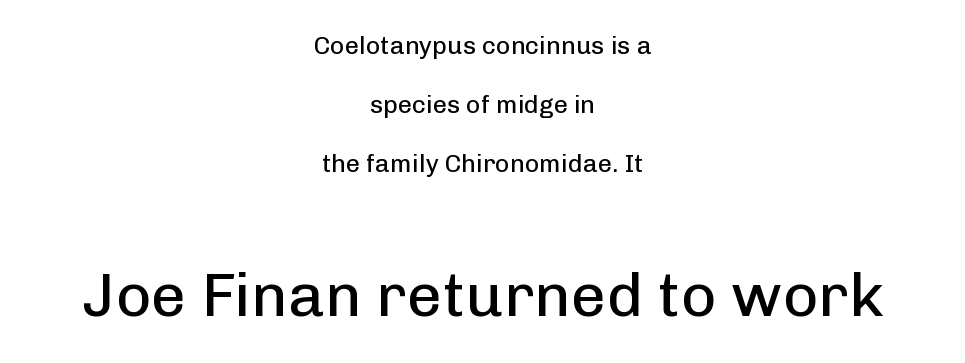
The image shows 62 px regular-weight sans-serif type, upright; set centered, loose line spacing (2.37x), normal letter spacing, not underlined; the second (bottom) block is 2.48x larger; low stroke contrast and a medium x-height.
